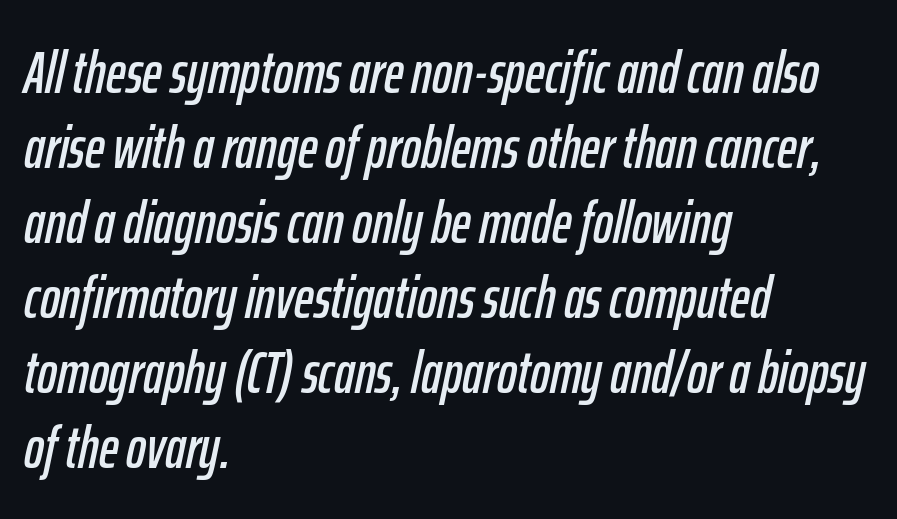
The face used here is proportionally spaced, like ordinary book or web type. Underlining? Definitely not there. Where is the straight margin? On the left. Each word holds together tightly as a unit, with standard inter-letter gaps.
